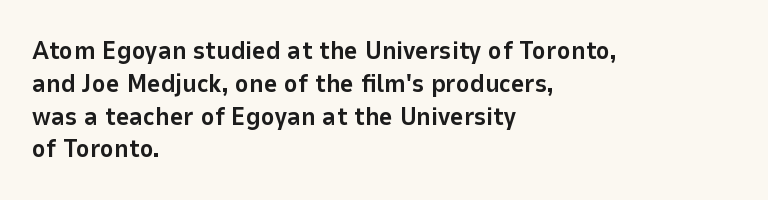
Q: Is the text bold? A: Yes.
Q: Is the text italic (slanted)? A: No, it is upright.
Q: Is the text underlined? A: No.
Q: How is the paragraph aligned? A: Left-aligned.
Q: Is the spacing between letters normal or unusually wide? A: Normal.
Q: Is the spacing between lines tight, normal or loose? A: Normal.
